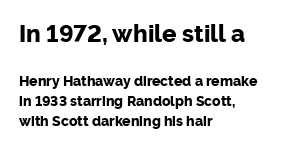
{"italic": "no", "bold": "yes", "underline": "no", "align": "left", "line_spacing": "normal", "line_spacing_ratio": 1.43, "letter_spacing": "normal", "letter_spacing_em": 0.0, "larger_block": "first", "size_ratio": 1.71, "glyph_px": 24}
